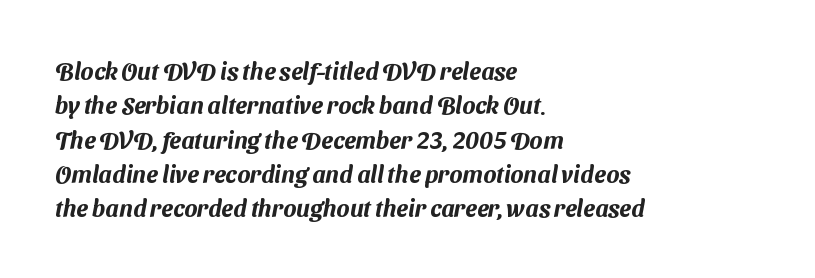
The image shows 24 px text type; set left-aligned, normal line spacing (1.43x), normal letter spacing, not underlined.
